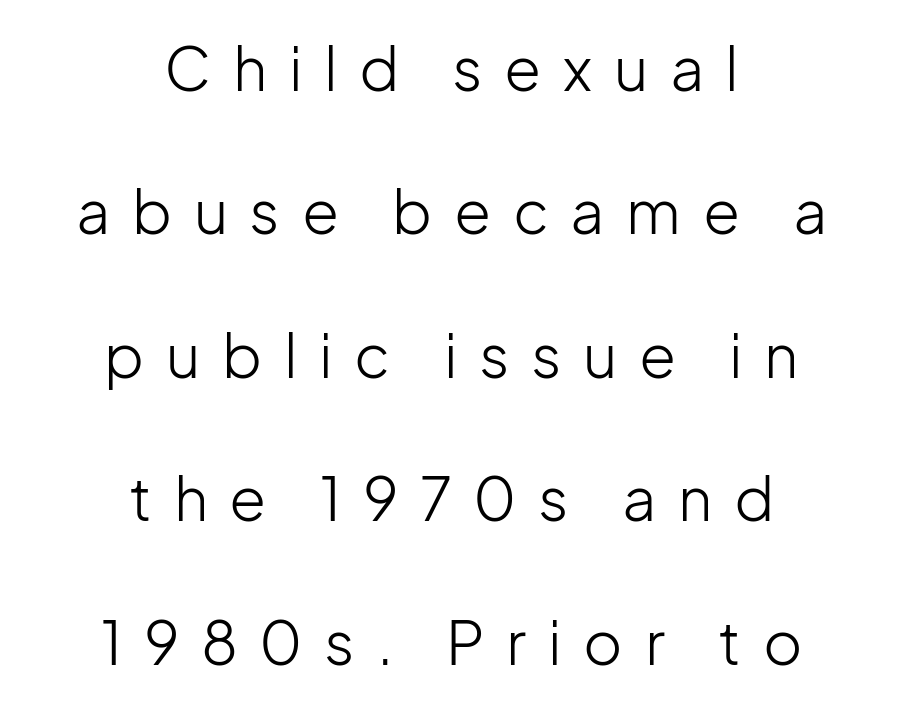
The image shows 60 px light sans-serif type, upright; set centered, loose line spacing (2.39x), unusually wide letter spacing (+0.36 em), not underlined; low stroke contrast and a medium x-height.
